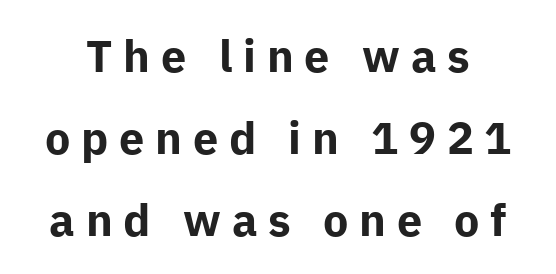
The image shows 45 px bold sans-serif type, upright; set line spacing 1.82x, unusually wide letter spacing (+0.24 em), not underlined; low stroke contrast and a medium x-height.
